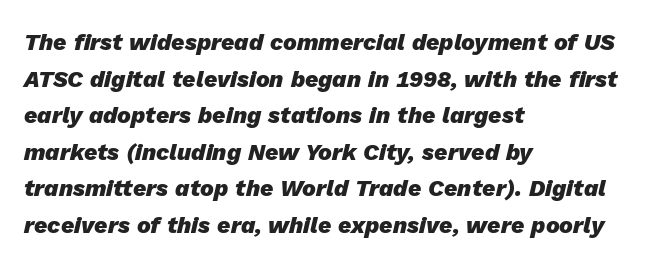
Q: Is the text bold? A: Yes.
Q: Is the text italic (slanted)? A: Yes, it leans right by about 13 degrees.
Q: Is the text underlined? A: No.
Q: How is the paragraph aligned? A: Left-aligned.
Q: Is the spacing between letters normal or unusually wide? A: Normal.
Q: Is the spacing between lines tight, normal or loose? A: Normal.
